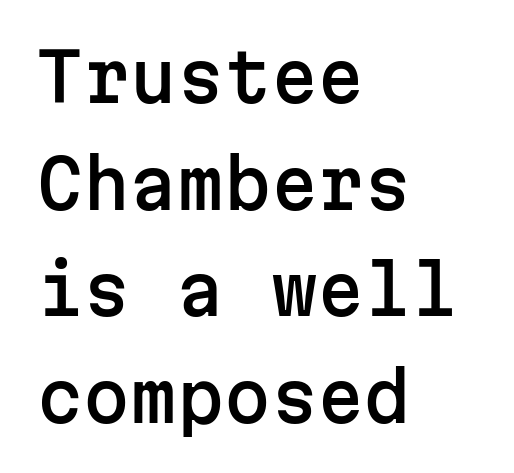
The image shows 67 px sans-serif type, upright, monospaced; set left-aligned, normal line spacing (1.59x), normal letter spacing, not underlined; low stroke contrast and a medium x-height.
